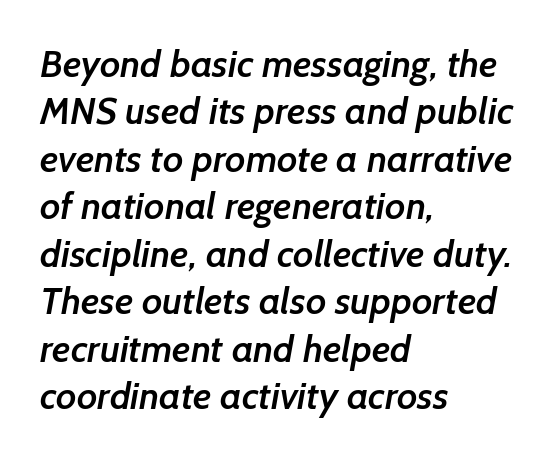
The image shows 38 px semibold sans-serif type; set left-aligned, normal line spacing (1.25x), normal letter spacing, not underlined; low stroke contrast and a medium x-height.
